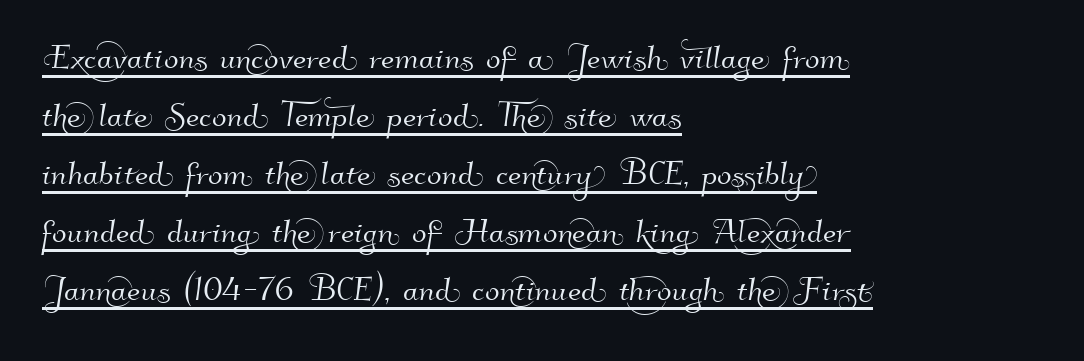
{"serif": "no", "width": "normal", "stroke_contrast": "high", "x_height": "small", "monospaced": "no", "underline": "yes", "align": "left", "line_spacing": "normal", "line_spacing_ratio": 1.35, "letter_spacing": "normal", "letter_spacing_em": 0.0, "glyph_px": 43}
